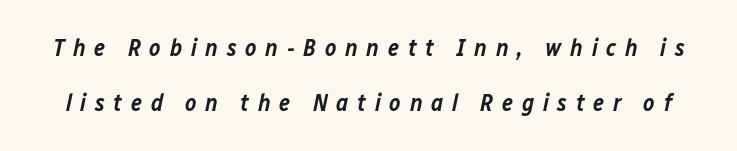
Q: Is the text bold? A: Semi-bold.
Q: Is the text italic (slanted)? A: Yes, it leans right by about 12 degrees.
Q: Is the text underlined? A: No.
Q: Is the spacing between letters normal or unusually wide? A: Unusually wide.
Q: Is the spacing between lines tight, normal or loose? A: Loose.
